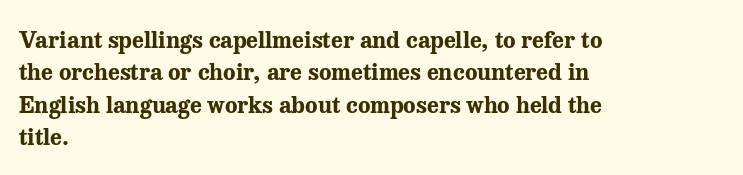
The space directly below the letters is spotless. A dark, heavy texture on the line: the type is bold. Every row of glyphs begins at an identical x-position on the left. Posture: vertical.
